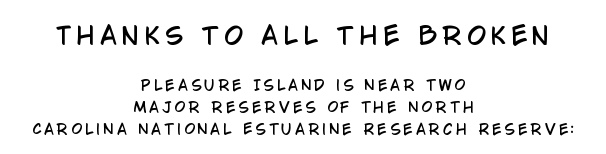
Q: Is the text italic (slanted)? A: No, it is upright.
Q: Is the text underlined? A: No.
Q: How is the paragraph aligned? A: Centered.
Q: Is the spacing between letters normal or unusually wide? A: Unusually wide.
Q: Is the spacing between lines tight, normal or loose? A: Normal.
Q: Which block of text is set in a larger size, the first (top) or the second (bottom)? A: The first (top) one.
